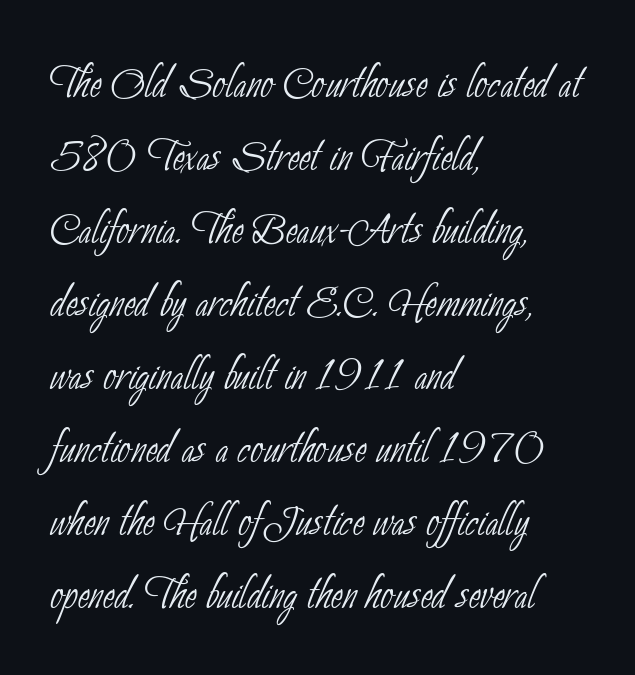
The image shows 57 px thin, condensed sans-serif type; set left-aligned, normal line spacing (1.28x), normal letter spacing, not underlined; low stroke contrast and a small x-height.
